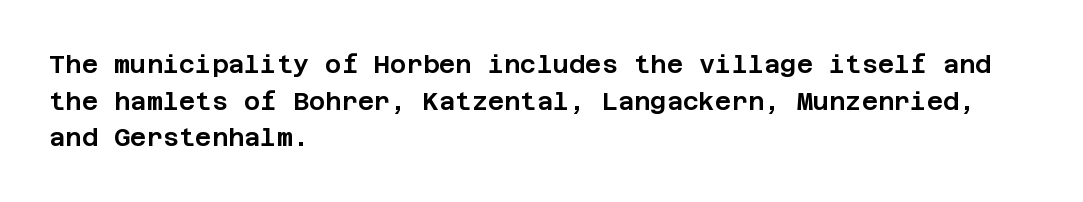
Q: Is the text italic (slanted)? A: No, it is upright.
Q: Is the text underlined? A: No.
Q: How is the paragraph aligned? A: Left-aligned.
Q: Is the spacing between letters normal or unusually wide? A: Normal.
Q: Is the spacing between lines tight, normal or loose? A: Normal.
